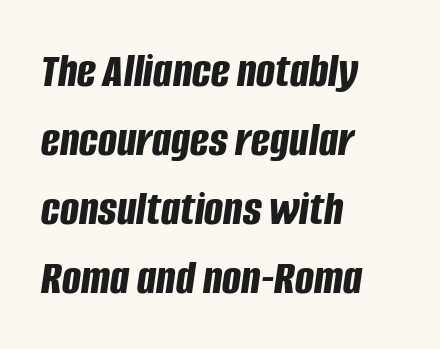
The image shows 50 px bold, condensed type, italic (leaning right); set left-aligned, normal line spacing (1.38x), normal letter spacing, not underlined; low stroke contrast and a large x-height.
